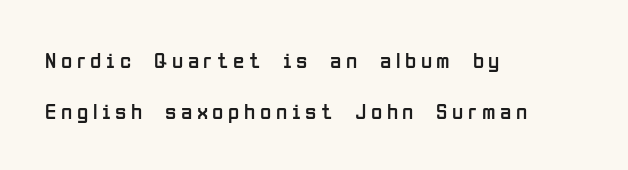
{"italic": "no", "bold": "no", "underline": "no", "align": "left", "line_spacing": "loose", "line_spacing_ratio": 2.23, "letter_spacing": "wide", "letter_spacing_em": 0.2, "glyph_px": 23}
